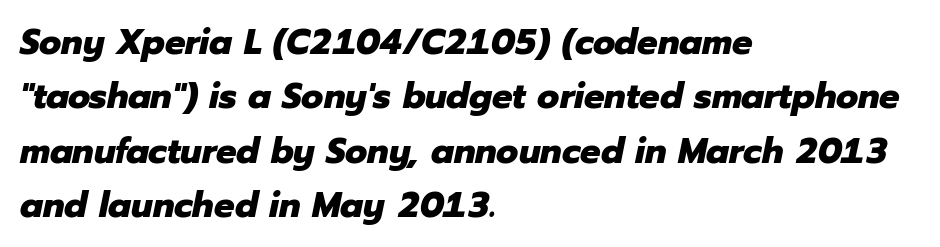
Quick note: interline space is typical. The passage shown is typed in a proportional face where columns would drift. Caption: standard tracking, unaltered. Reading down the block, your eye returns to a fixed left position each line. Does the weight exceed regular? Yes, all the way to bold. Slant detected: the letters are inclined.
